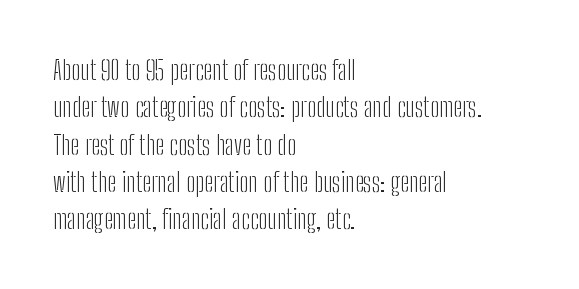
{"italic": "no", "bold": "no", "underline": "no", "align": "left", "line_spacing": "normal", "line_spacing_ratio": 1.38, "letter_spacing": "normal", "letter_spacing_em": 0.0, "glyph_px": 27}
